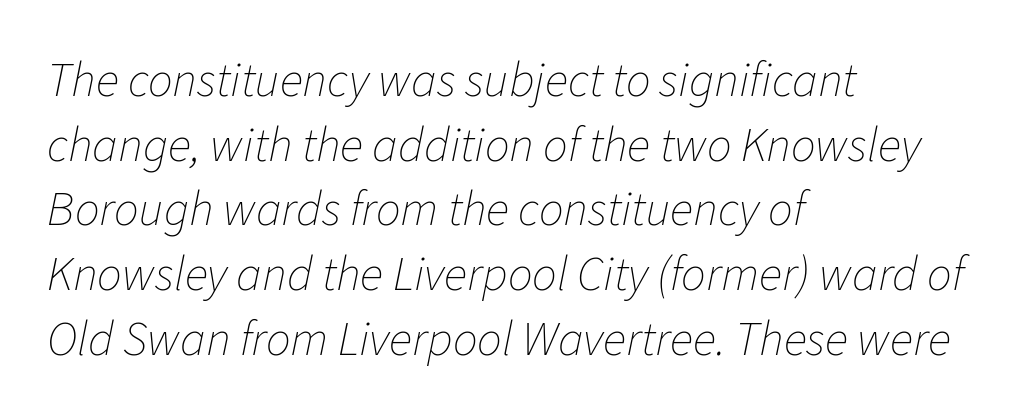
The image shows 49 px thin type, italic (leaning right); set left-aligned, normal line spacing (1.32x), normal letter spacing, not underlined; low stroke contrast and a medium x-height.
